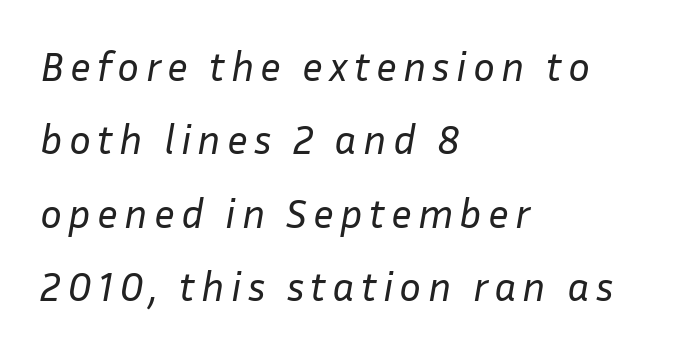
Yep, that's italic — everything's leaning. Visually the block forms a straight wall on the left and a jagged coastline on the right. Note the varied advance widths — an 'i' is clearly narrower than an 'm'. Weight: not bold — regular or lighter.
